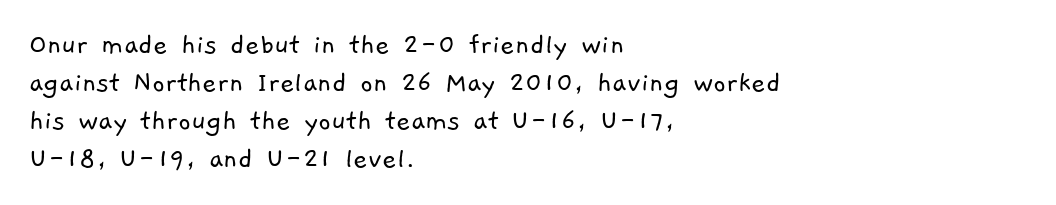
The image shows 31 px light sans-serif type; set left-aligned, line spacing 1.23x, normal letter spacing, not underlined; low stroke contrast and a medium x-height.
